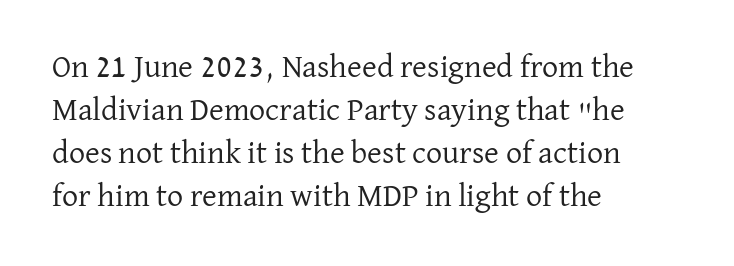
{"serif": "yes", "italic": "no", "bold": "no", "weight": "regular", "width": "normal", "stroke_contrast": "low", "x_height": "medium", "monospaced": "no", "underline": "no", "align": "left", "line_spacing": "normal", "line_spacing_ratio": 1.34, "letter_spacing": "normal", "letter_spacing_em": 0.0, "glyph_px": 32}
